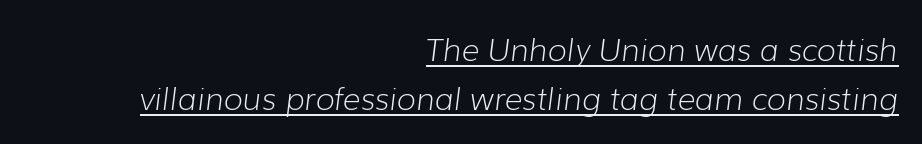
A typesetter would call this zero additional tracking. The string is rendered with underlining switched on. Summary of weight: not heavy and not bold. The space between consecutive lines is moderate. Tall strokes in this sample are angled rather than plumb. A flush-right, rag-left setting is used for this passage.
